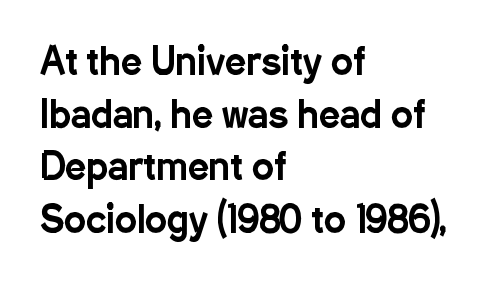
Q: Is the text italic (slanted)? A: No, it is upright.
Q: Is the typeface a serif or a sans-serif typeface? A: Sans-serif.
Q: Is the text underlined? A: No.
Q: How is the paragraph aligned? A: Left-aligned.
Q: Is the spacing between letters normal or unusually wide? A: Normal.
Q: Is the spacing between lines tight, normal or loose? A: Normal.
Q: Width (condensed, normal, or wide)? A: Condensed.
Q: Stroke contrast? A: Low.
Q: x-height? A: Medium.
Q: Monospaced? A: No.
